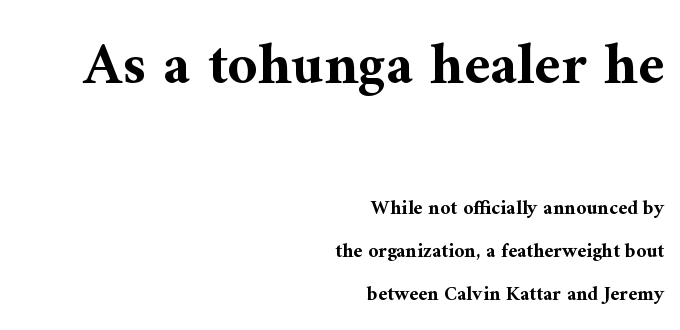
The image shows 59 px bold serif type, upright; set right-aligned, loose line spacing (2.16x), normal letter spacing, not underlined; the first (top) block is 2.95x larger; medium stroke contrast and a medium x-height.
